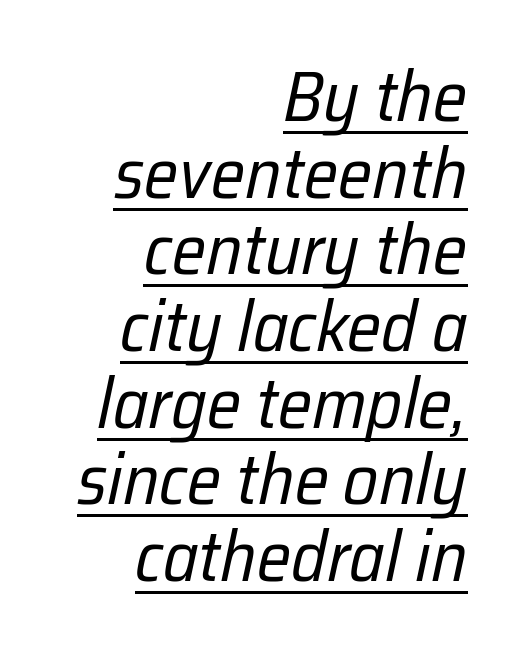
{"italic": "yes", "lean": "right", "slant_degrees": 12, "bold": "no", "weight": "regular", "width": "condensed", "stroke_contrast": "low", "x_height": "medium", "monospaced": "no", "underline": "yes", "align": "right", "line_spacing": "tight", "line_spacing_ratio": 1.08, "letter_spacing": "normal", "letter_spacing_em": 0.0, "glyph_px": 71}
